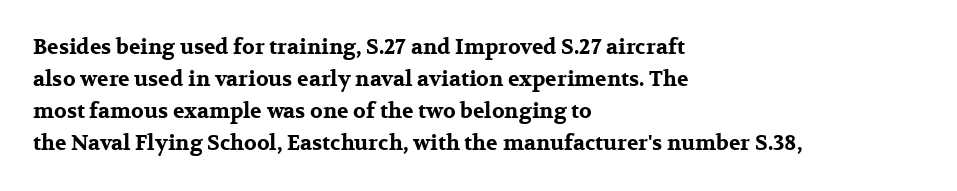
Tracking value appears to be zero — textbook default spacing. Is the type bold? Yes — the strokes are clearly thick and heavy. The block of text has a typical density, with ordinary space between rows. The rag falls on the right side of this text block. Words float on clear page, feet unadorned.
